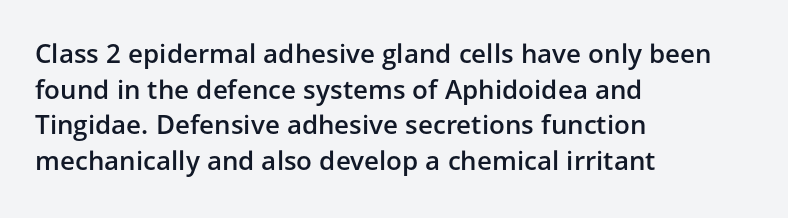
{"italic": "no", "bold": "semi", "underline": "no", "align": "left", "line_spacing": "normal", "line_spacing_ratio": 1.37, "letter_spacing": "normal", "letter_spacing_em": 0.0, "glyph_px": 26}
